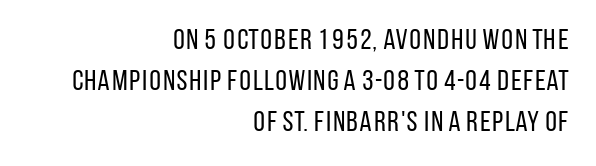
Q: Is the text bold? A: No.
Q: Is the text italic (slanted)? A: No, it is upright.
Q: Is the typeface a serif or a sans-serif typeface? A: Sans-serif.
Q: Is the text underlined? A: No.
Q: How is the paragraph aligned? A: Right-aligned.
Q: Is the spacing between letters normal or unusually wide? A: Normal.
Q: Is the spacing between lines tight, normal or loose? A: Normal.
Q: Width (condensed, normal, or wide)? A: Condensed.
Q: Stroke contrast? A: Low.
Q: x-height? A: Large.
Q: Monospaced? A: No.
